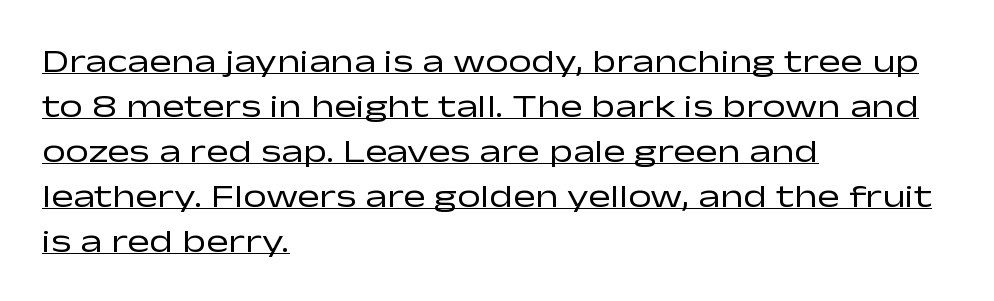
{"serif": "no", "italic": "no", "bold": "no", "weight": "regular", "width": "wide", "stroke_contrast": "low", "x_height": "medium", "monospaced": "no", "underline": "yes", "align": "left", "line_spacing": "normal", "line_spacing_ratio": 1.36, "letter_spacing": "normal", "letter_spacing_em": 0.0, "glyph_px": 33}
